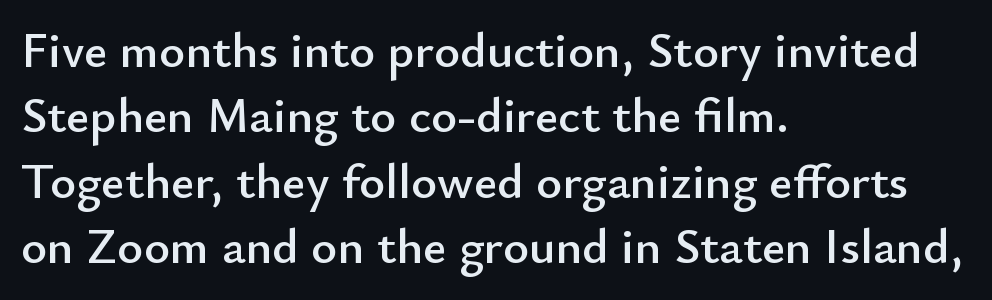
Note the varied advance widths — an 'i' is clearly narrower than an 'm'. Vertically, the passage feels balanced, rows spaced as you'd expect. Line beginnings align vertically; line endings do not. Tracking here is standard; glyphs follow each other at the usual distance. The type sits square on the baseline with zero lean. Stroke terminals: plain, sans-serif.
